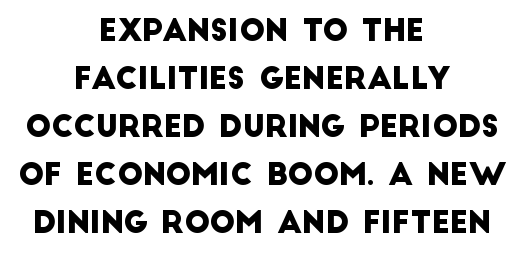
{"serif": "no", "width": "normal", "stroke_contrast": "low", "x_height": "large", "monospaced": "no", "underline": "no", "align": "center", "line_spacing": "normal", "line_spacing_ratio": 1.6, "letter_spacing": "normal", "letter_spacing_em": 0.0, "glyph_px": 30}
